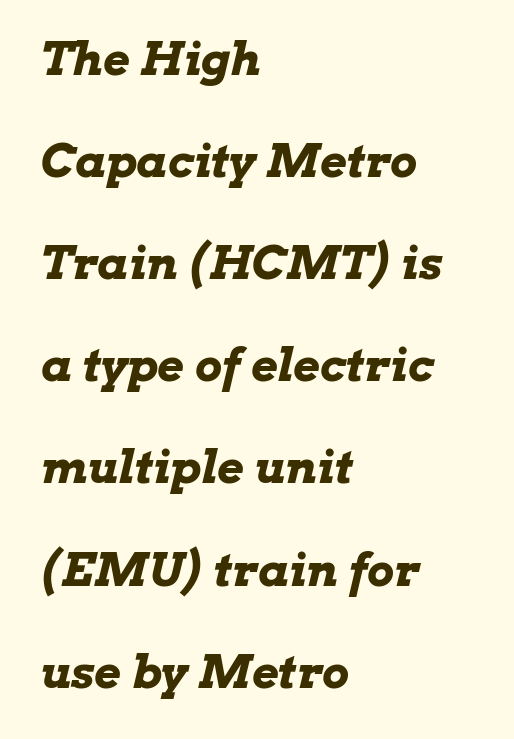
The image shows 46 px bold, wide type, italic (leaning right); set left-aligned, loose line spacing (2.22x), normal letter spacing, not underlined; low stroke contrast and a medium x-height.
